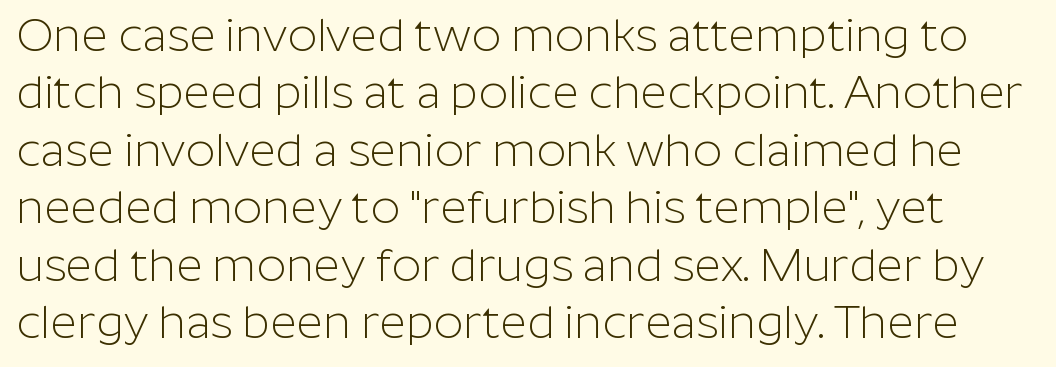
The image shows 46 px light sans-serif type, upright; set normal line spacing (1.25x), normal letter spacing, not underlined; low stroke contrast and a medium x-height.
